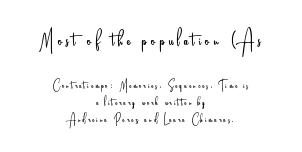
The rag falls on both sides of this text block equally. No word sits above an underline. The earlier block is typeset at a bigger size than the later block. Stem width sits at or under what a default text font uses.
